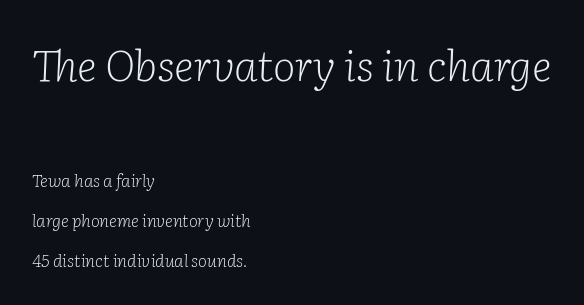
Q: Is the text bold? A: No.
Q: Is the text italic (slanted)? A: Yes, it leans right by about 2 degrees.
Q: Is the typeface a serif or a sans-serif typeface? A: Serif.
Q: Is the text underlined? A: No.
Q: How is the paragraph aligned? A: Left-aligned.
Q: Is the spacing between letters normal or unusually wide? A: Normal.
Q: Is the spacing between lines tight, normal or loose? A: Loose.
Q: Which block of text is set in a larger size, the first (top) or the second (bottom)? A: The first (top) one.
Q: Width (condensed, normal, or wide)? A: Normal.
Q: Stroke contrast? A: Low.
Q: x-height? A: Medium.
Q: Monospaced? A: No.
